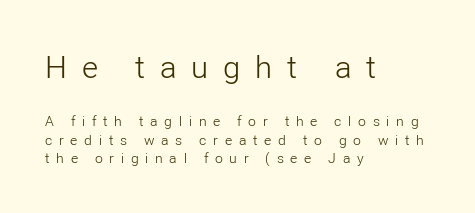
Q: Is the text bold? A: No.
Q: Is the text italic (slanted)? A: No, it is upright.
Q: Is the typeface a serif or a sans-serif typeface? A: Sans-serif.
Q: Is the text underlined? A: No.
Q: How is the paragraph aligned? A: Left-aligned.
Q: Is the spacing between letters normal or unusually wide? A: Unusually wide.
Q: Is the spacing between lines tight, normal or loose? A: Normal.
Q: Which block of text is set in a larger size, the first (top) or the second (bottom)? A: The first (top) one.
Q: Width (condensed, normal, or wide)? A: Normal.
Q: Stroke contrast? A: Low.
Q: x-height? A: Medium.
Q: Monospaced? A: No.
